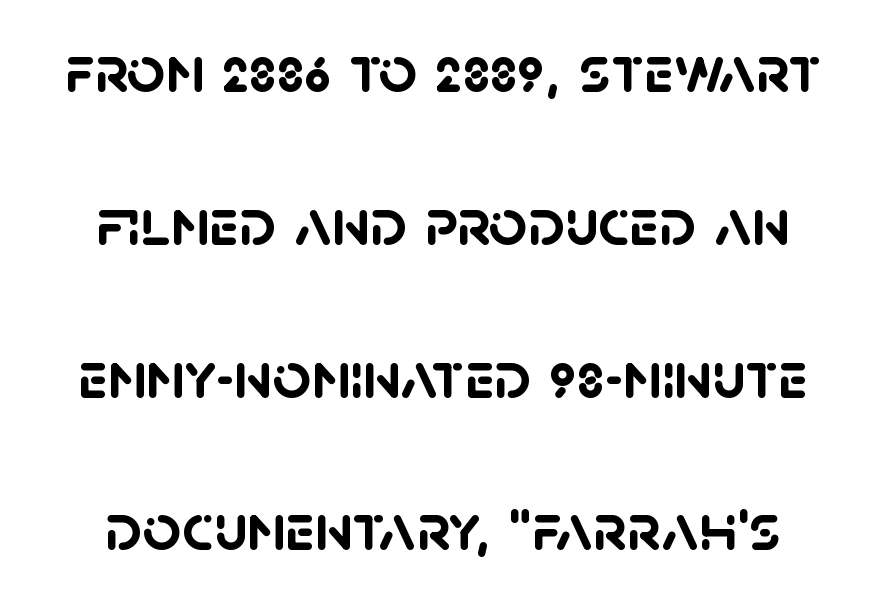
{"serif": "no", "bold": "yes", "weight": "semibold", "width": "normal", "stroke_contrast": "low", "x_height": "large", "monospaced": "no", "underline": "no", "align": "center", "line_spacing": "loose", "line_spacing_ratio": 2.28, "letter_spacing": "normal", "letter_spacing_em": 0.0, "glyph_px": 67}
